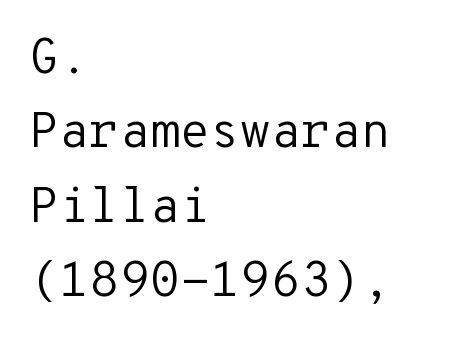
On a weight scale, this lands at 450 or below. The passage shown is typed in a monospace face where columns stay perfectly aligned. Nobody drew a line under any word here. The letters sit at their default tracking, neither squeezed nor spread.
